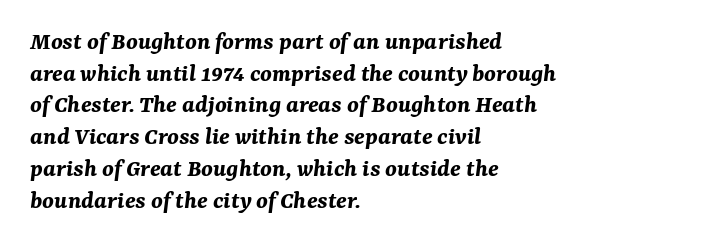
Every letter is thick-stroked: bold, no question. Slant detected: the letters are inclined. Horizontal alignment here is leftward, the default for most running prose. Type without underlining.
